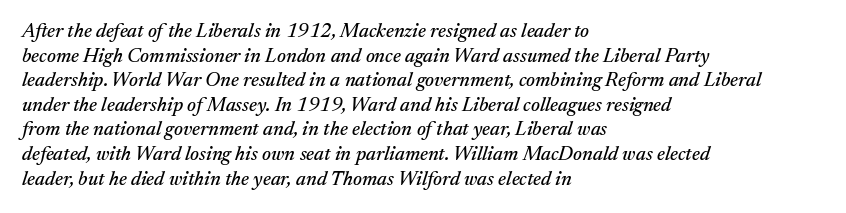
The image shows 20 px text type, italic (leaning right); set left-aligned, line spacing 1.23x, normal letter spacing, not underlined.
